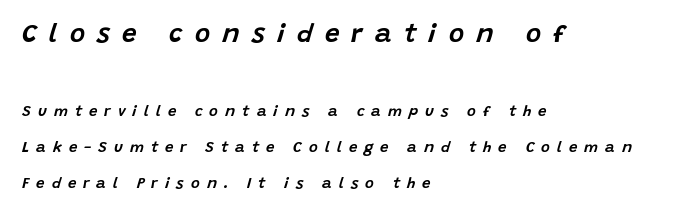
Q: Is the text italic (slanted)? A: Yes, it leans right by about 15 degrees.
Q: Is the text underlined? A: No.
Q: How is the paragraph aligned? A: Left-aligned.
Q: Is the spacing between letters normal or unusually wide? A: Unusually wide.
Q: Is the spacing between lines tight, normal or loose? A: Loose.
Q: Which block of text is set in a larger size, the first (top) or the second (bottom)? A: The first (top) one.
